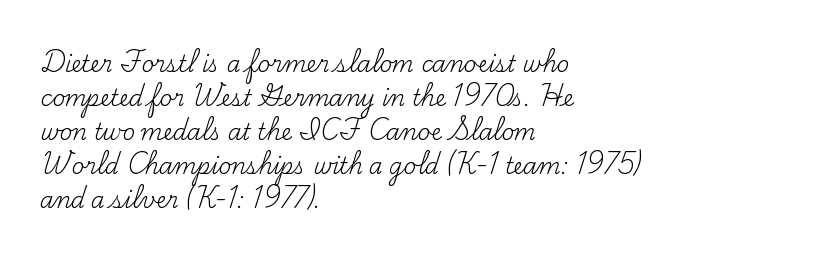
Q: Is the text bold? A: No.
Q: Is the text italic (slanted)? A: Yes.
Q: Is the text underlined? A: No.
Q: How is the paragraph aligned? A: Left-aligned.
Q: Is the spacing between letters normal or unusually wide? A: Normal.
Q: Is the spacing between lines tight, normal or loose? A: Normal.
